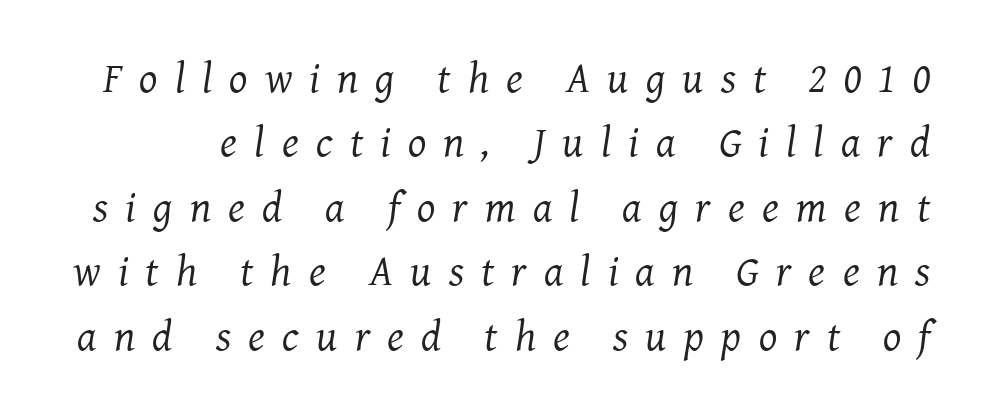
The image shows 43 px regular-weight serif type, italic (leaning right); set normal line spacing (1.5x), unusually wide letter spacing (+0.4 em), not underlined; medium stroke contrast and a medium x-height.
